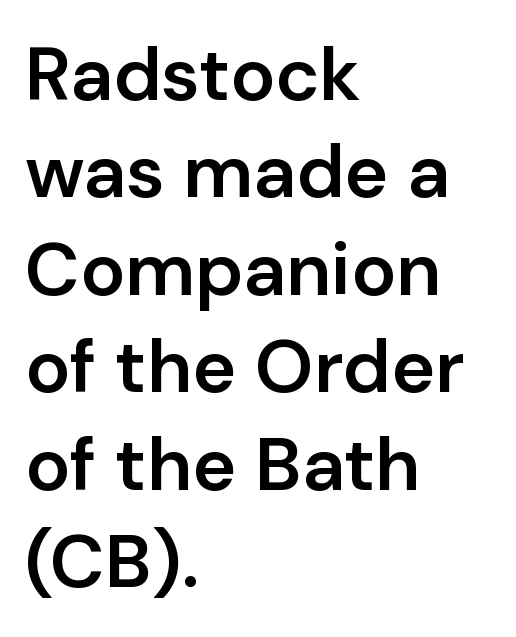
The image shows 75 px semibold sans-serif type, upright; set left-aligned, normal line spacing (1.3x), normal letter spacing, not underlined; low stroke contrast and a medium x-height.
